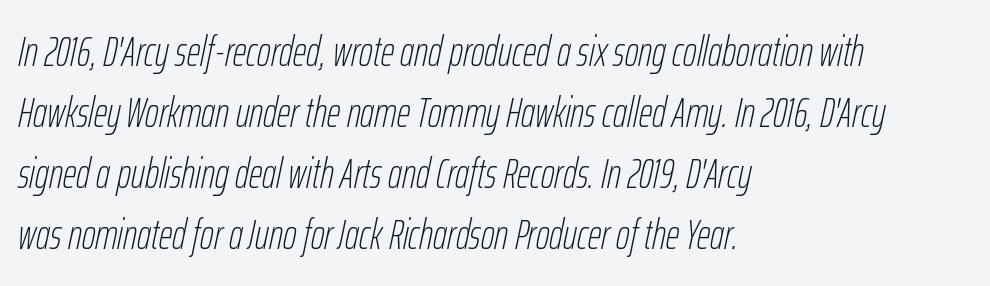
{"italic": "yes", "lean": "right", "slant_degrees": 12, "bold": "no", "weight": "thin", "width": "condensed", "stroke_contrast": "low", "x_height": "medium", "monospaced": "no", "underline": "no", "align": "left", "line_spacing": "normal", "line_spacing_ratio": 1.45, "letter_spacing": "normal", "letter_spacing_em": 0.0, "glyph_px": 42}
